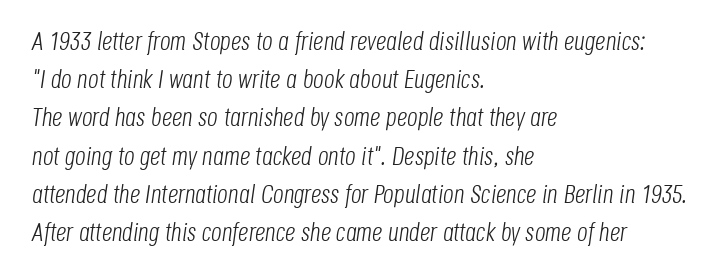
The image shows 26 px text type, italic (leaning right); set left-aligned, normal line spacing (1.47x), normal letter spacing, not underlined.
